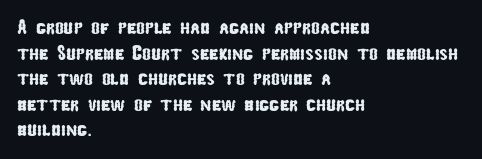
The image shows 21 px text type; set left-aligned, line spacing 1.22x, normal letter spacing, not underlined.
